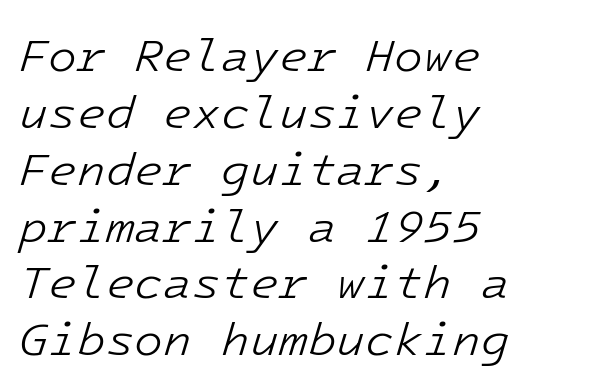
The image shows 47 px light type, italic (leaning right), monospaced; set left-aligned, line spacing 1.21x, normal letter spacing, not underlined; low stroke contrast and a medium x-height.
